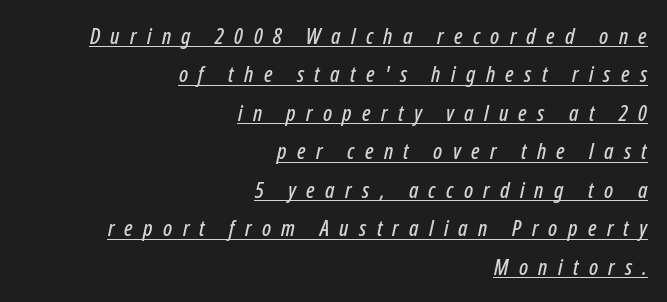
The image shows 22 px text type, italic (leaning right); set right-aligned, line spacing 1.75x, unusually wide letter spacing (+0.47 em), underlined.
